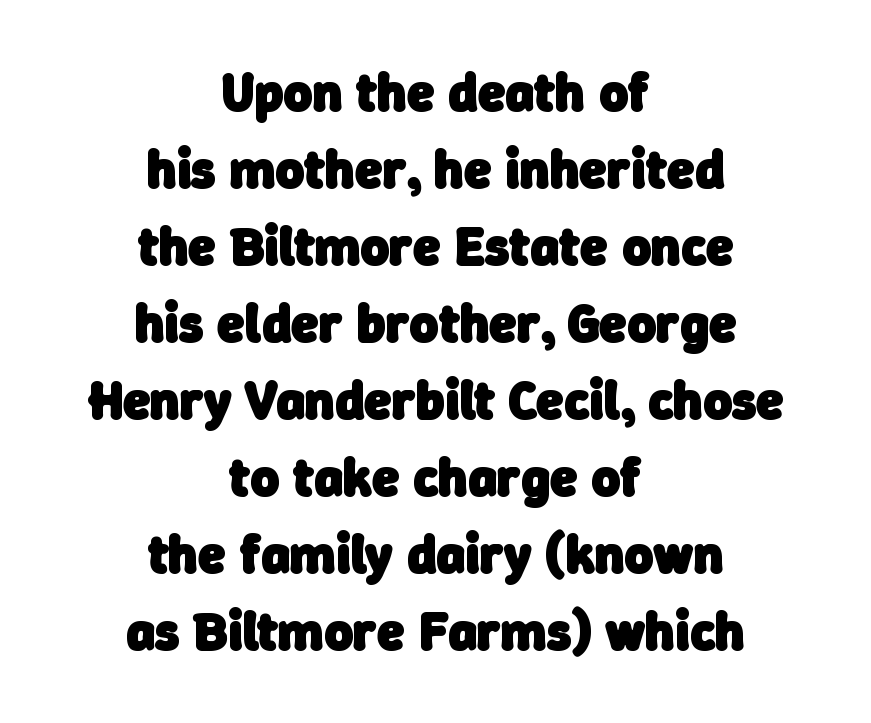
{"serif": "no", "bold": "yes", "weight": "heavy", "width": "normal", "stroke_contrast": "low", "x_height": "medium", "monospaced": "no", "underline": "no", "align": "center", "line_spacing": "normal", "line_spacing_ratio": 1.4, "letter_spacing": "normal", "letter_spacing_em": 0.0, "glyph_px": 55}
